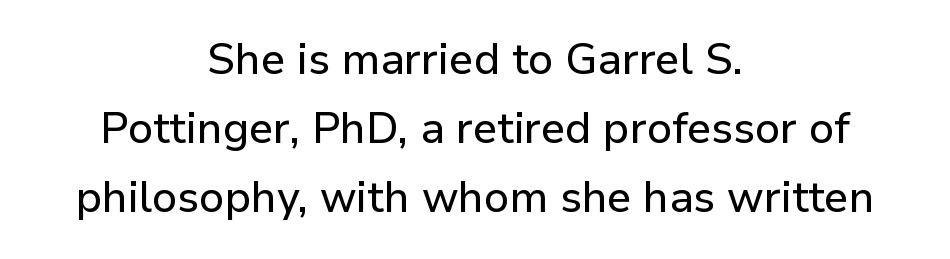
Horizontal alignment here is central, giving a formal, balanced look. The letters advance in unequal steps, a hallmark of proportional type. Nope, no serifs anywhere on these letters. If you measured baseline to baseline, you'd find a middling distance.
